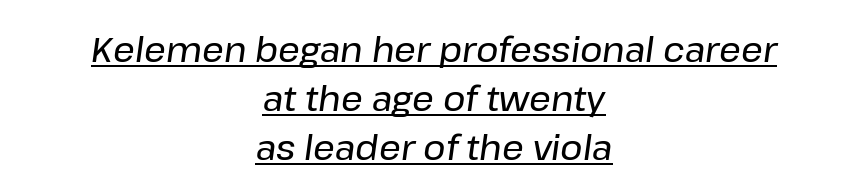
{"italic": "yes", "lean": "right", "slant_degrees": 8, "width": "normal", "stroke_contrast": "low", "x_height": "medium", "monospaced": "no", "underline": "yes", "align": "center", "line_spacing": "normal", "line_spacing_ratio": 1.44, "letter_spacing": "normal", "letter_spacing_em": 0.0, "glyph_px": 34}
